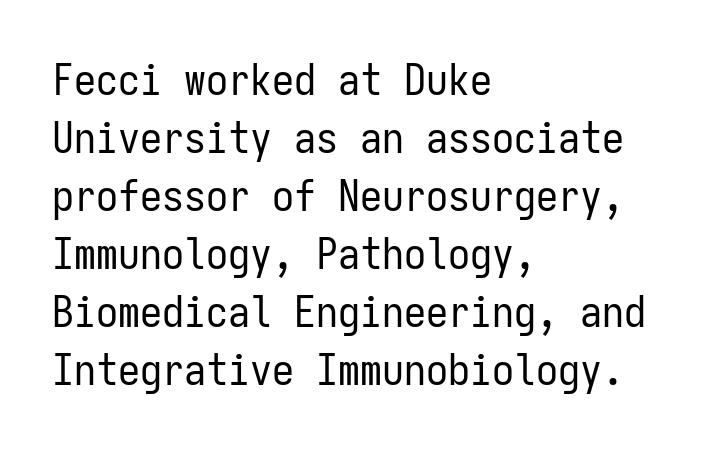
The image shows 44 px regular-weight, condensed sans-serif type, upright, monospaced; set left-aligned, normal line spacing (1.32x), normal letter spacing, not underlined; low stroke contrast and a medium x-height.
